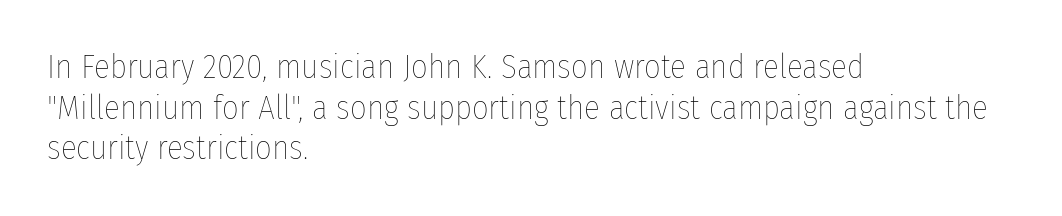
{"italic": "no", "bold": "no", "weight": "thin", "width": "condensed", "stroke_contrast": "low", "x_height": "medium", "monospaced": "no", "underline": "no", "align": "left", "line_spacing_ratio": 1.23, "letter_spacing": "normal", "letter_spacing_em": 0.0, "glyph_px": 33}
